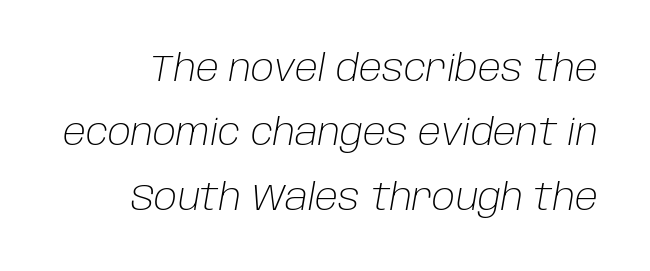
The image shows 36 px light type, italic (leaning right); set line spacing 1.79x, normal letter spacing, not underlined; low stroke contrast and a large x-height.
